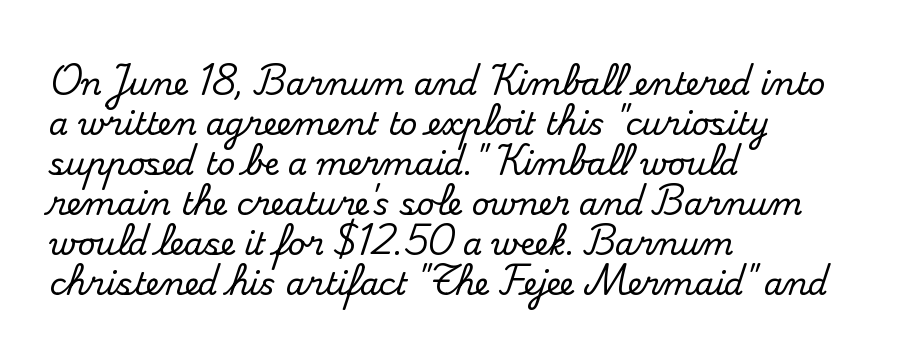
{"width": "normal", "stroke_contrast": "medium", "x_height": "small", "monospaced": "no", "underline": "no", "align": "left", "line_spacing": "normal", "line_spacing_ratio": 1.29, "letter_spacing": "normal", "letter_spacing_em": 0.0, "glyph_px": 31}
